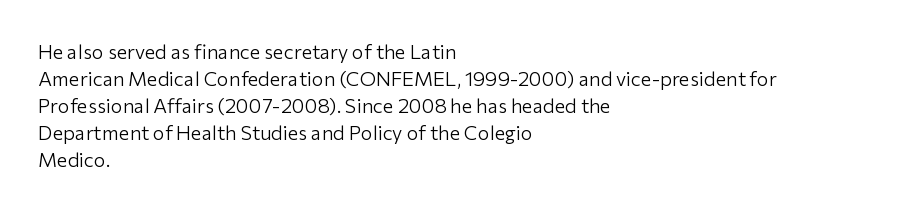
The image shows 20 px text type, upright; set left-aligned, normal line spacing (1.35x), normal letter spacing, not underlined.
